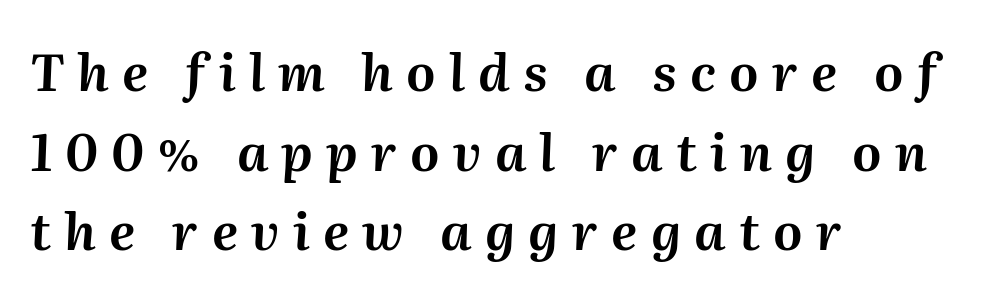
Q: Is the text italic (slanted)? A: Yes, it leans right by about 2 degrees.
Q: Is the text underlined? A: No.
Q: How is the paragraph aligned? A: Left-aligned.
Q: Is the spacing between letters normal or unusually wide? A: Unusually wide.
Q: Is the spacing between lines tight, normal or loose? A: Normal.
Q: Width (condensed, normal, or wide)? A: Normal.
Q: Stroke contrast? A: Medium.
Q: x-height? A: Medium.
Q: Monospaced? A: No.
